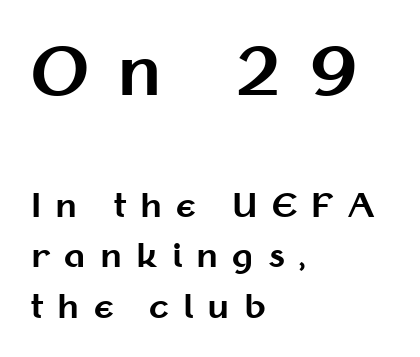
Large over small — that's the arrangement of the two blocks here. Do the characters align in a grid? No, the font is proportional. Just letters on the line, the space beneath them empty. In terms of weight, the rendering is a true, heavy bold. The axis of the letterforms is exactly vertical.
